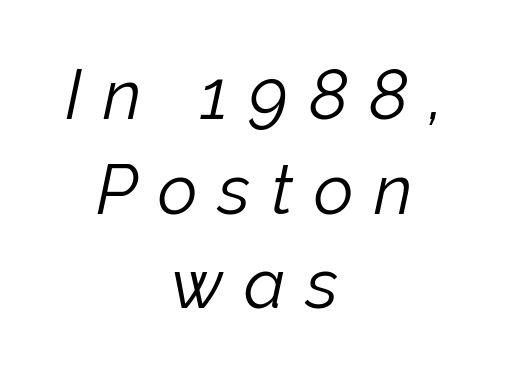
The image shows 69 px light type, italic (leaning right); set centered, normal line spacing (1.37x), unusually wide letter spacing (+0.3 em), not underlined; low stroke contrast and a medium x-height.
